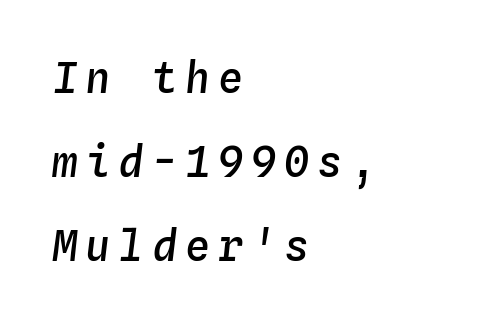
{"italic": "yes", "lean": "right", "slant_degrees": 4, "bold": "semi", "weight": "semibold", "width": "normal", "stroke_contrast": "low", "x_height": "medium", "monospaced": "yes", "underline": "no", "align": "left", "line_spacing": "loose", "line_spacing_ratio": 2.0, "glyph_px": 42}
